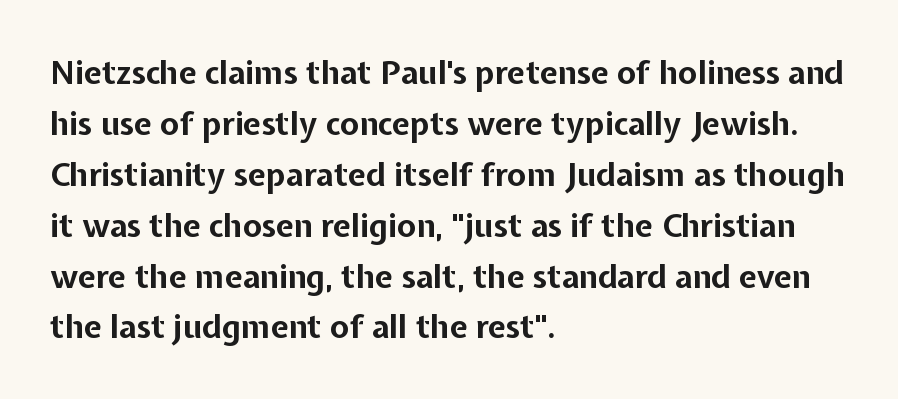
Each new line begins a customary step beneath the previous one. Serifs: no, the terminals of the letterforms are clean. Character widths vary here, with narrow letters taking less room than wide ones. Italic? Not at all — the glyphs are vertical.
